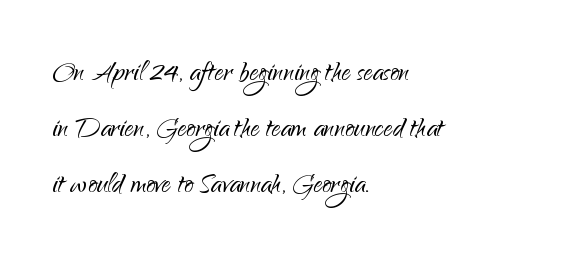
The image shows 36 px light sans-serif type; set left-aligned, normal line spacing (1.55x), normal letter spacing, not underlined; low stroke contrast and a small x-height.
